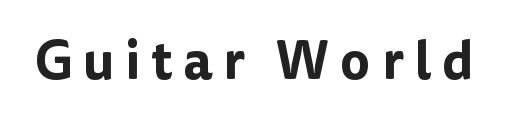
Q: Is the text italic (slanted)? A: No, it is upright.
Q: Is the typeface a serif or a sans-serif typeface? A: Sans-serif.
Q: Is the text underlined? A: No.
Q: Is the spacing between letters normal or unusually wide? A: Unusually wide.
Q: Width (condensed, normal, or wide)? A: Normal.
Q: Stroke contrast? A: Low.
Q: x-height? A: Medium.
Q: Monospaced? A: No.
